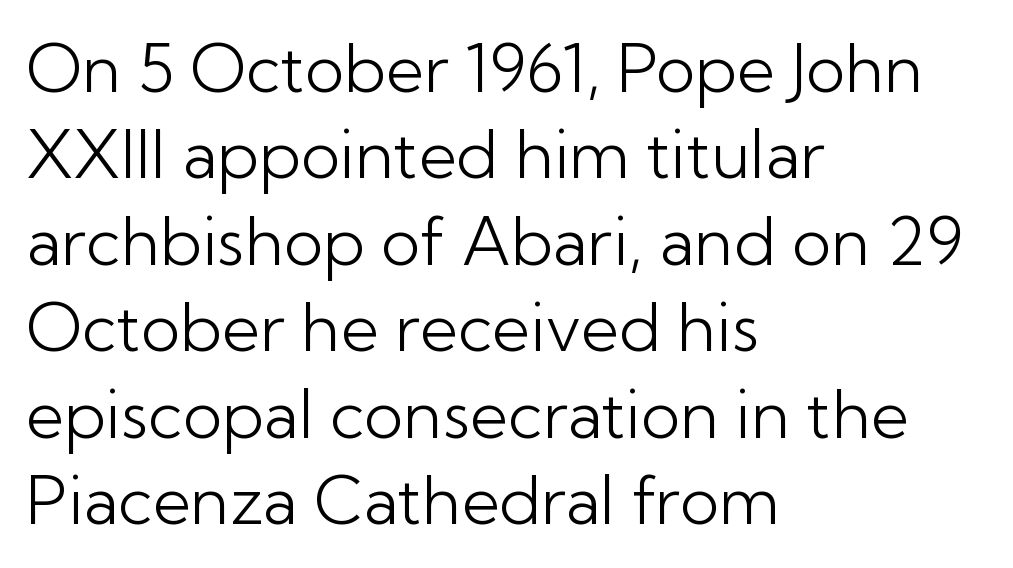
You can tell it's not italic because the verticals are truly vertical. A light-to-regular cut is what we see here. This rendering employs a face without finishing strokes, i.e., a sans-serif. The rendering anchors every line to the left-hand side.
